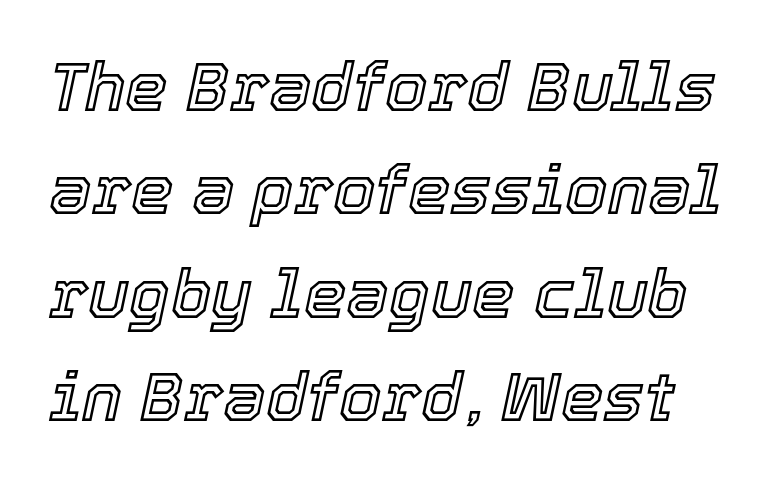
Do the characters align in a grid? No, the font is proportional. A clean baseline with only descenders dipping below it. Would a proofreader flag this as italicized? Yes. Words appear dense and cohesive because spacing is normal. Horizontal bands of white between lines are of average thickness.
